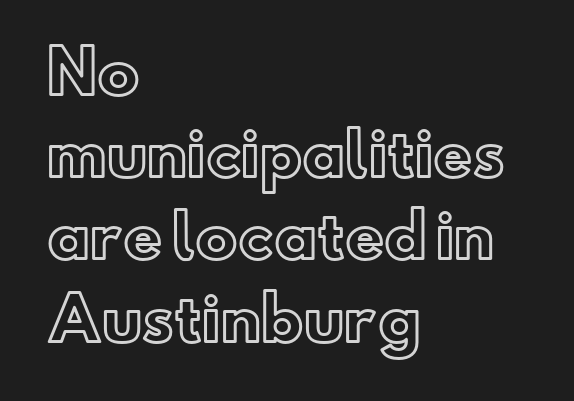
{"italic": "no", "width": "normal", "x_height": "small", "monospaced": "no", "underline": "no", "align": "left", "line_spacing": "normal", "line_spacing_ratio": 1.37, "letter_spacing": "normal", "letter_spacing_em": 0.0, "glyph_px": 60}
